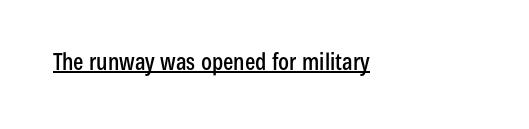
The font's upright variant was chosen for this text. The letters sit at their default tracking, neither squeezed nor spread. Every word sits above its own underline. Notice how the passage keeps a crisp vertical edge on the left only.
